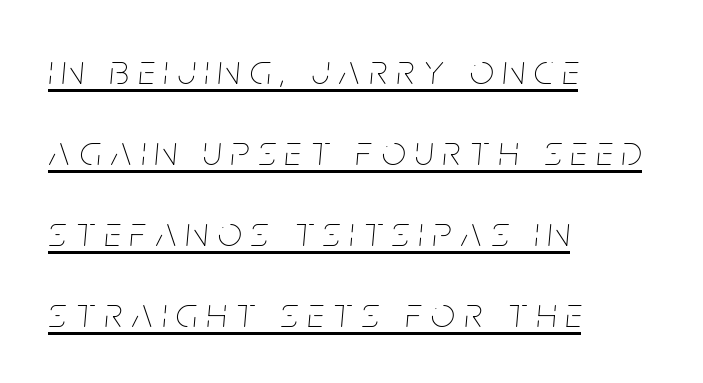
{"italic": "yes", "lean": "right", "slant_degrees": 5, "bold": "no", "weight": "thin", "width": "condensed", "stroke_contrast": "low", "x_height": "large", "monospaced": "no", "underline": "yes", "align": "left", "line_spacing": "loose", "line_spacing_ratio": 1.93, "letter_spacing": "wide", "letter_spacing_em": 0.23, "glyph_px": 42}
